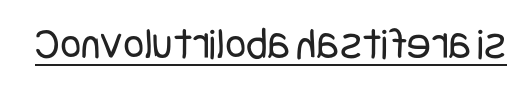
{"serif": "no", "italic": "no", "bold": "no", "weight": "regular", "width": "condensed", "stroke_contrast": "low", "x_height": "large", "underline": "yes", "letter_spacing": "normal", "letter_spacing_em": 0.0, "glyph_px": 45}
